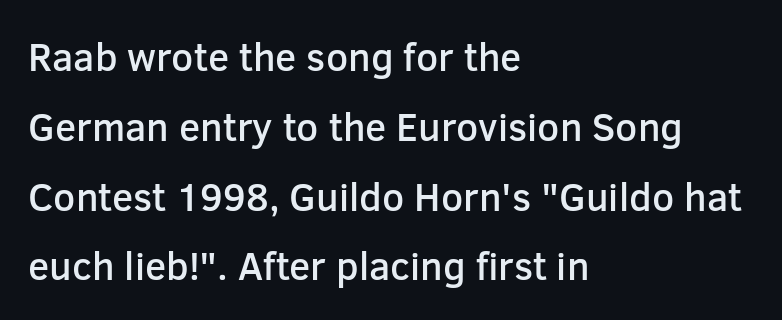
Q: Is the text bold? A: Semi-bold.
Q: Is the text italic (slanted)? A: No, it is upright.
Q: Is the typeface a serif or a sans-serif typeface? A: Sans-serif.
Q: Is the text underlined? A: No.
Q: How is the paragraph aligned? A: Left-aligned.
Q: Is the spacing between letters normal or unusually wide? A: Normal.
Q: Width (condensed, normal, or wide)? A: Normal.
Q: Stroke contrast? A: Low.
Q: x-height? A: Medium.
Q: Monospaced? A: No.
